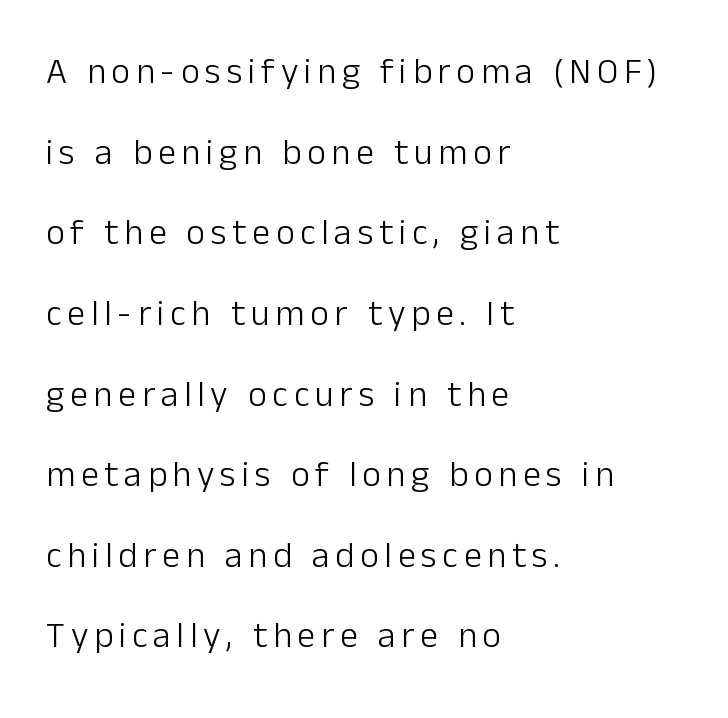
{"serif": "no", "italic": "no", "bold": "no", "weight": "light", "width": "normal", "stroke_contrast": "low", "x_height": "medium", "monospaced": "no", "underline": "no", "align": "left", "line_spacing": "loose", "line_spacing_ratio": 2.24, "glyph_px": 36}
